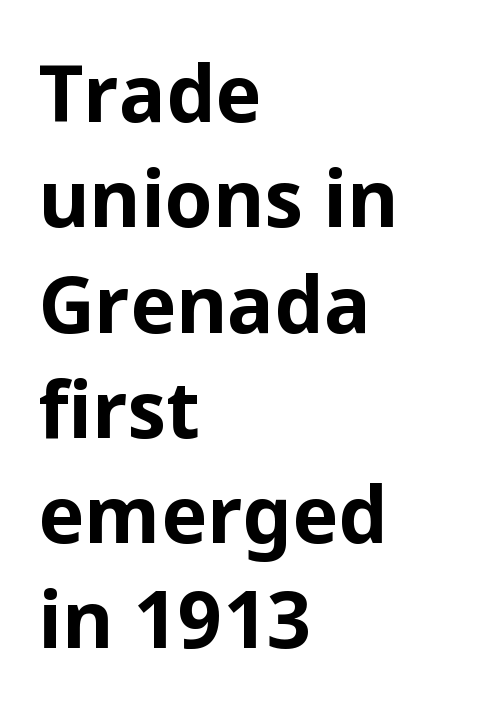
Q: Is the text bold? A: Yes.
Q: Is the text italic (slanted)? A: No, it is upright.
Q: Is the typeface a serif or a sans-serif typeface? A: Sans-serif.
Q: Is the text underlined? A: No.
Q: How is the paragraph aligned? A: Left-aligned.
Q: Is the spacing between letters normal or unusually wide? A: Normal.
Q: Is the spacing between lines tight, normal or loose? A: Normal.
Q: Width (condensed, normal, or wide)? A: Normal.
Q: Stroke contrast? A: Low.
Q: x-height? A: Medium.
Q: Monospaced? A: No.
